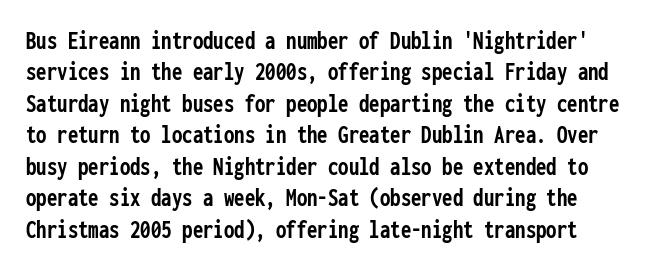
The image shows 26 px bold type, upright; set left-aligned, line spacing 1.21x, normal letter spacing, not underlined.
